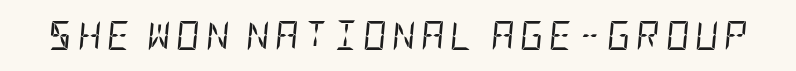
Descenders are the only things crossing below the line. Every character sits at an angle, as italics do. Weight class: somewhere from thin through regular.
